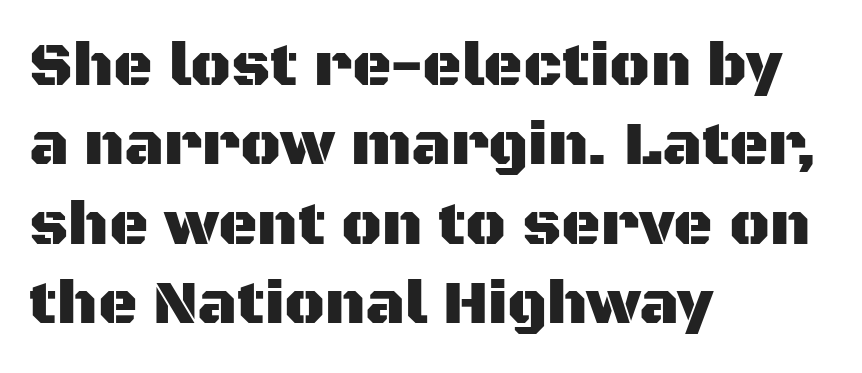
Clear beneath every line of the passage. The glyphs in this specimen are sans serif. The lines are quadded left. This sample has the flowing, uneven cadence of proportional lettering. Line spacing here is normal. Letter spacing: default.
